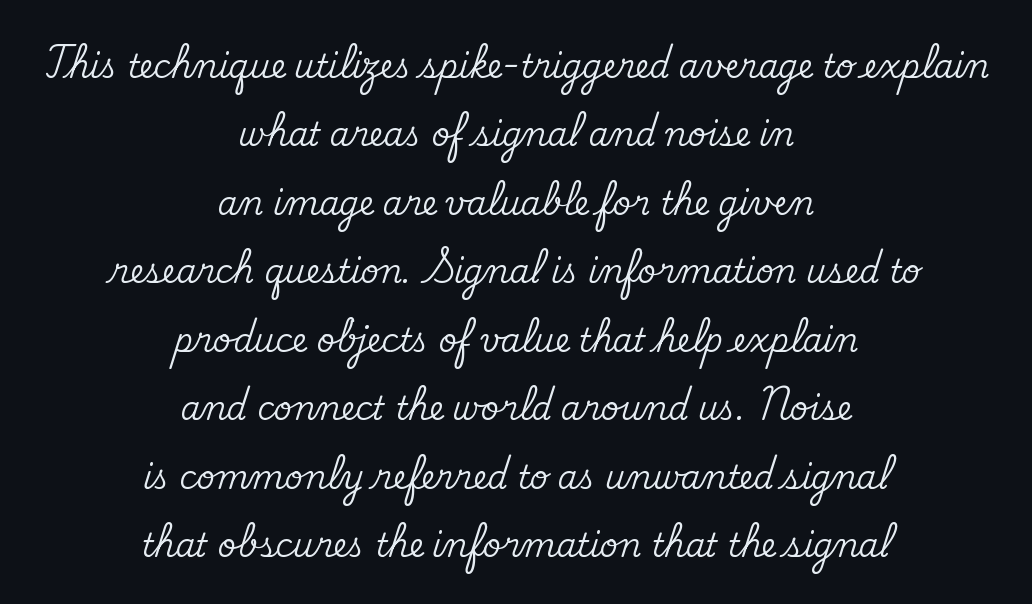
The image shows 32 px text type; set centered, loose line spacing (2.14x), normal letter spacing, not underlined; medium stroke contrast and a small x-height.
